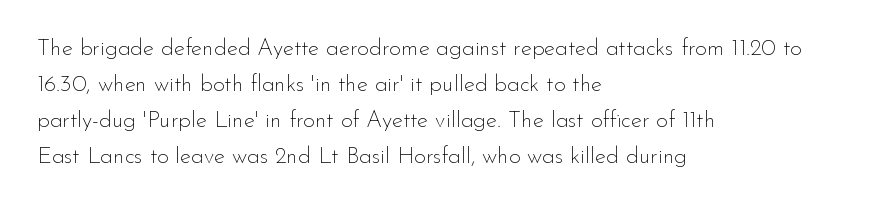
The image shows 23 px text type, upright; set left-aligned, normal line spacing (1.57x), normal letter spacing, not underlined.
